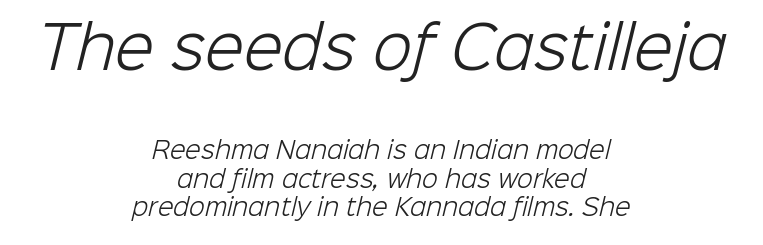
Q: Is the text bold? A: No.
Q: Is the typeface a serif or a sans-serif typeface? A: Sans-serif.
Q: Is the text underlined? A: No.
Q: How is the paragraph aligned? A: Centered.
Q: Is the spacing between letters normal or unusually wide? A: Normal.
Q: Is the spacing between lines tight, normal or loose? A: Normal.
Q: Which block of text is set in a larger size, the first (top) or the second (bottom)? A: The first (top) one.
Q: Width (condensed, normal, or wide)? A: Normal.
Q: Stroke contrast? A: Low.
Q: x-height? A: Medium.
Q: Monospaced? A: No.
